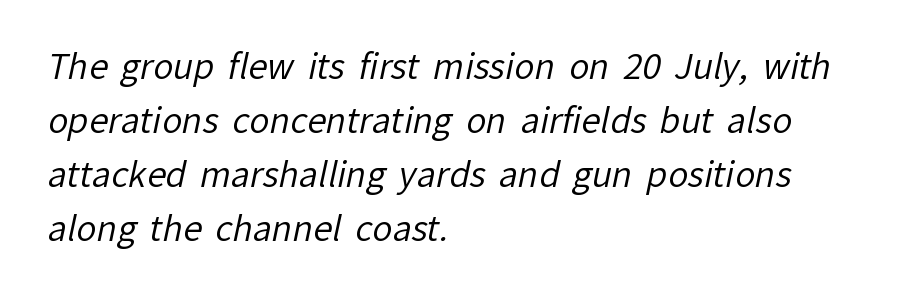
Q: Is the text bold? A: No.
Q: Is the typeface a serif or a sans-serif typeface? A: Sans-serif.
Q: Is the text underlined? A: No.
Q: How is the paragraph aligned? A: Left-aligned.
Q: Is the spacing between letters normal or unusually wide? A: Normal.
Q: Is the spacing between lines tight, normal or loose? A: Normal.
Q: Width (condensed, normal, or wide)? A: Normal.
Q: Stroke contrast? A: Low.
Q: x-height? A: Medium.
Q: Monospaced? A: No.
